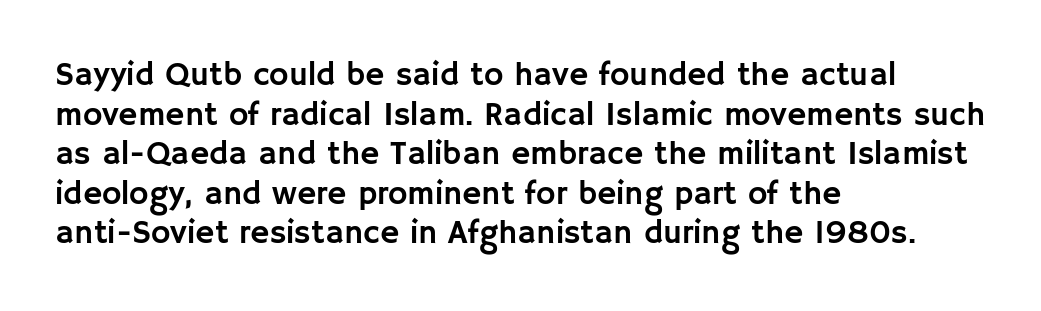
{"serif": "no", "italic": "no", "width": "normal", "stroke_contrast": "low", "x_height": "large", "monospaced": "no", "underline": "no", "align": "left", "line_spacing_ratio": 1.2, "letter_spacing": "normal", "letter_spacing_em": 0.0, "glyph_px": 33}
